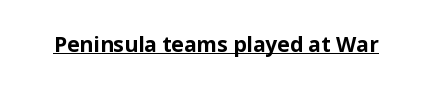
The image shows 21 px bold type, upright; set normal letter spacing, underlined.
